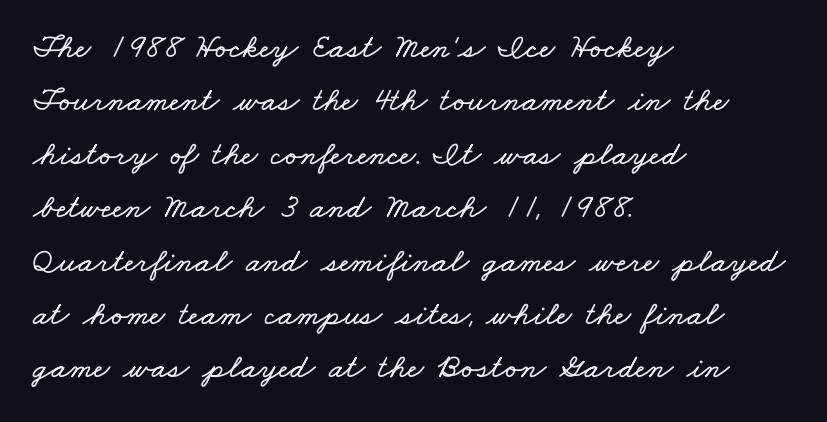
{"width": "wide", "stroke_contrast": "low", "x_height": "small", "monospaced": "no", "underline": "no", "align": "left", "line_spacing": "normal", "line_spacing_ratio": 1.57, "letter_spacing": "normal", "letter_spacing_em": 0.0, "glyph_px": 34}
